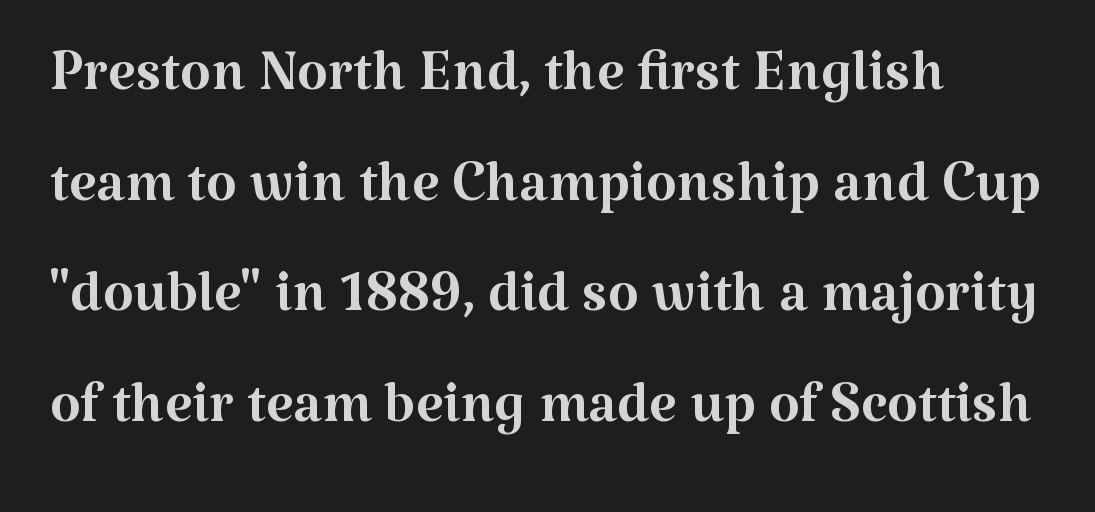
{"serif": "yes", "italic": "no", "bold": "no", "weight": "regular", "width": "normal", "stroke_contrast": "medium", "x_height": "medium", "monospaced": "no", "underline": "no", "align": "left", "line_spacing": "normal", "line_spacing_ratio": 1.4, "letter_spacing": "normal", "letter_spacing_em": 0.0, "glyph_px": 79}
